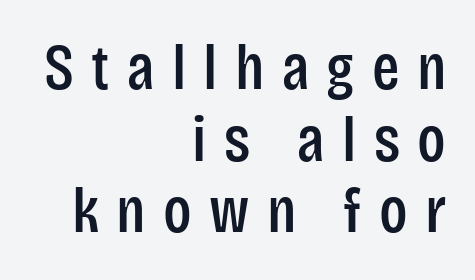
The image shows 64 px condensed sans-serif type, upright; set right-aligned, tight line spacing (1.12x), unusually wide letter spacing (+0.27 em), not underlined; low stroke contrast and a large x-height.
